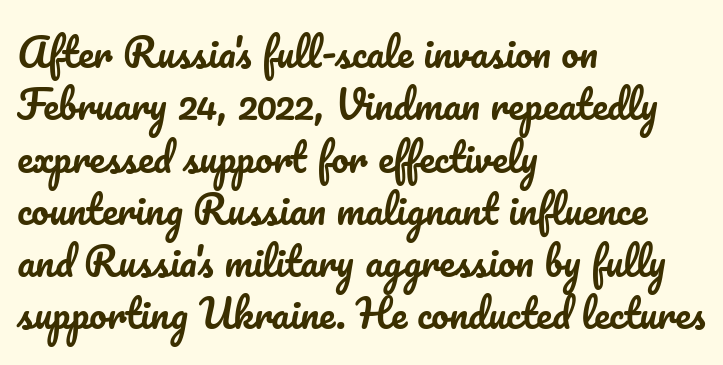
{"width": "normal", "stroke_contrast": "low", "x_height": "small", "monospaced": "no", "underline": "no", "align": "left", "line_spacing": "normal", "line_spacing_ratio": 1.34, "letter_spacing": "normal", "letter_spacing_em": 0.0, "glyph_px": 39}
